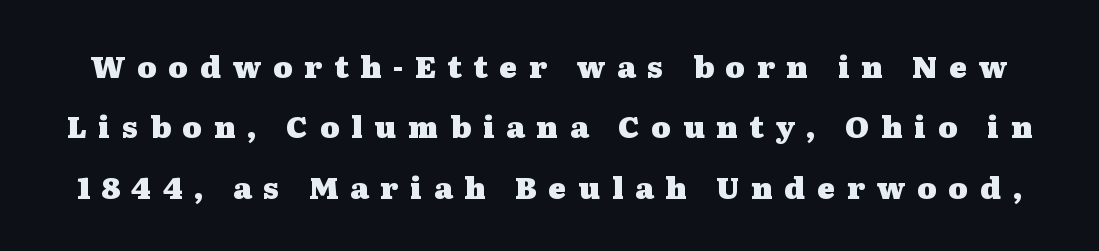
Q: Is the text bold? A: Yes.
Q: Is the text italic (slanted)? A: No, it is upright.
Q: Is the typeface a serif or a sans-serif typeface? A: Serif.
Q: Is the text underlined? A: No.
Q: Is the spacing between letters normal or unusually wide? A: Unusually wide.
Q: Is the spacing between lines tight, normal or loose? A: Loose.
Q: Width (condensed, normal, or wide)? A: Wide.
Q: Stroke contrast? A: Medium.
Q: x-height? A: Medium.
Q: Monospaced? A: No.
